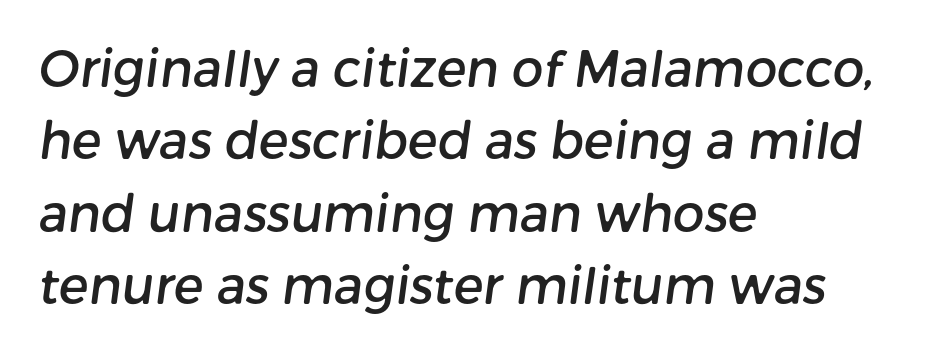
The image shows 50 px sans-serif type; set left-aligned, normal line spacing (1.45x), normal letter spacing, not underlined; low stroke contrast and a medium x-height.
